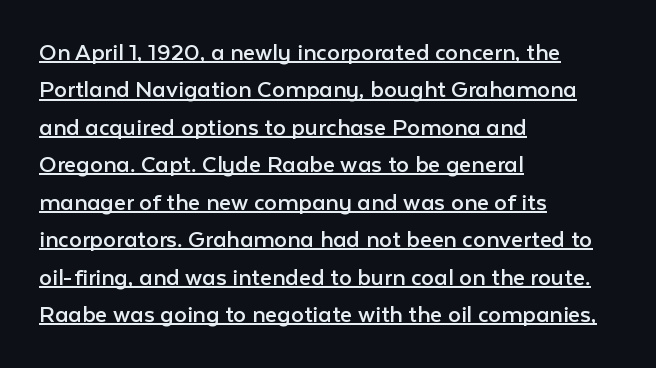
Q: Is the text bold? A: No.
Q: Is the text italic (slanted)? A: No, it is upright.
Q: Is the text underlined? A: Yes.
Q: How is the paragraph aligned? A: Left-aligned.
Q: Is the spacing between letters normal or unusually wide? A: Normal.
Q: Is the spacing between lines tight, normal or loose? A: Normal.
